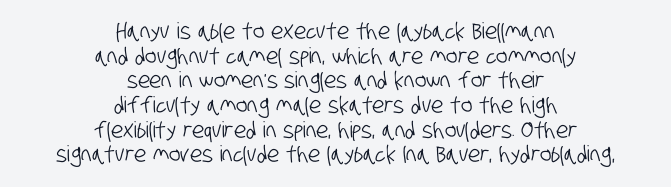
{"underline": "no", "align": "center", "line_spacing": "tight", "line_spacing_ratio": 1.12, "letter_spacing": "normal", "letter_spacing_em": 0.0, "glyph_px": 22}
